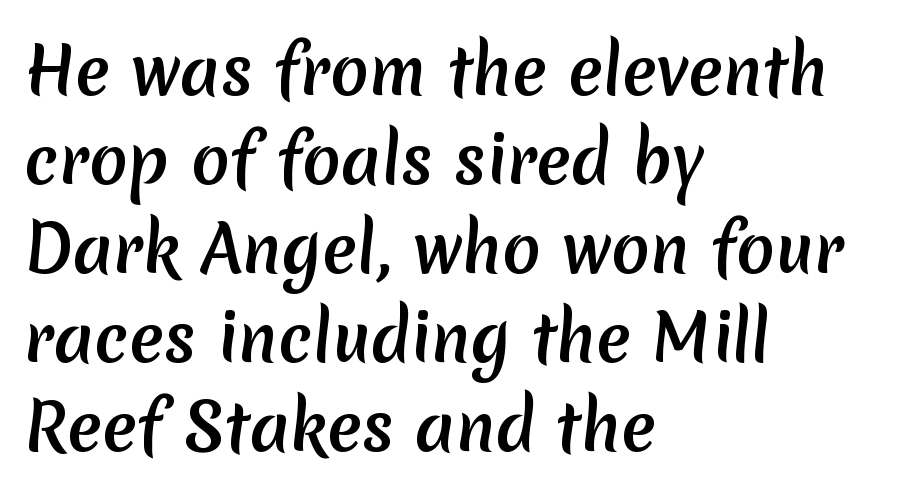
The image shows 64 px semibold sans-serif type; set left-aligned, normal line spacing (1.39x), normal letter spacing, not underlined; low stroke contrast and a medium x-height.
